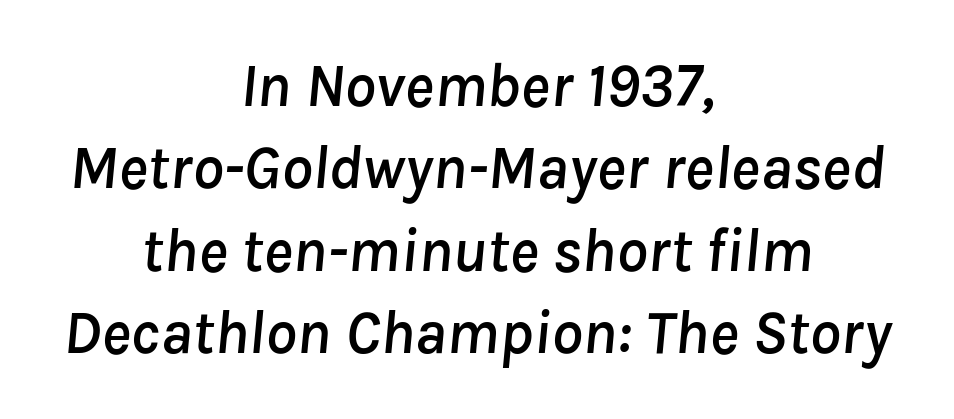
{"italic": "yes", "lean": "right", "slant_degrees": 8, "width": "normal", "stroke_contrast": "low", "x_height": "medium", "monospaced": "no", "underline": "no", "align": "center", "line_spacing": "normal", "line_spacing_ratio": 1.33, "letter_spacing": "normal", "letter_spacing_em": 0.0, "glyph_px": 62}
